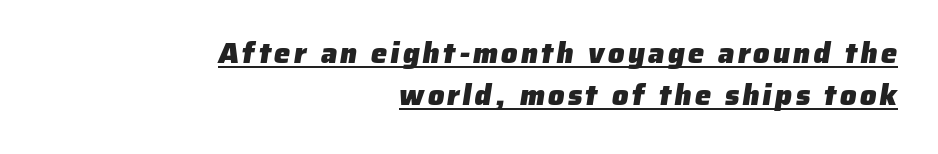
{"serif": "no", "bold": "yes", "weight": "heavy", "width": "normal", "stroke_contrast": "low", "x_height": "medium", "monospaced": "no", "underline": "yes", "align": "right", "line_spacing": "normal", "line_spacing_ratio": 1.44, "glyph_px": 29}
